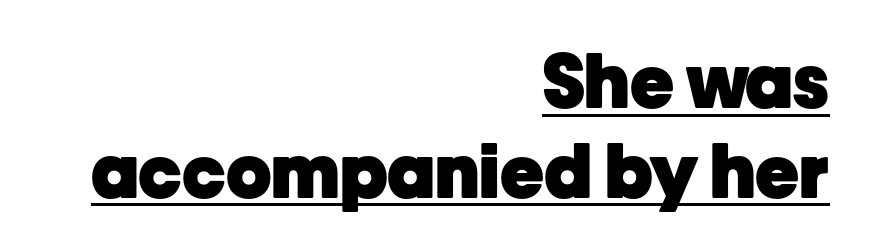
Look at the tracking — it's just the regular setting, nothing added. Strokes here are thick enough to call this a true bold. The face used here is proportionally spaced, like ordinary book or web type. This rendering features underlined lettering. The setting favours the right margin, as signatures and pull-quotes sometimes do. Quick note: not italic, upright.
